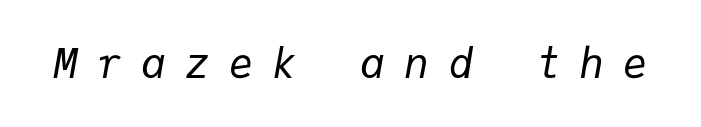
Compared with typical body copy, the letter spacing here is much looser. This is not heavy type; no bold has been used. Each row of text sits above clean, open space. You could count columns in this text — the font is strictly monospaced. The text carries the slant typical of an italic or oblique font.
